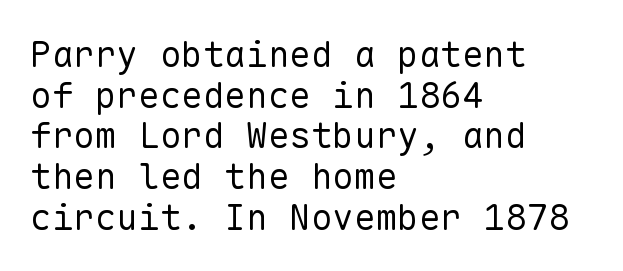
The lettering holds an erect, upright posture throughout. Tracking value appears to be zero — textbook default spacing. Monospaced: the letters line up in strict vertical columns. A typesetter would label this face a sans.
